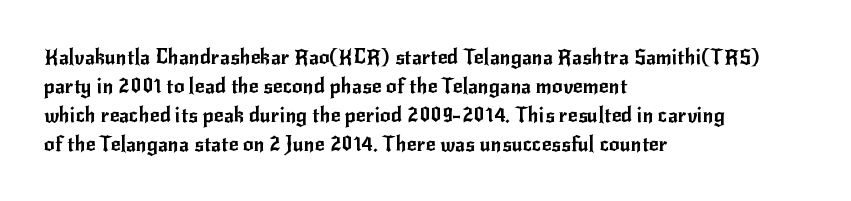
Does the leading feel generous? No, just average. Nobody touched the tracking dial on this one. This is the regular roman posture of the typeface. Visually the block forms a straight wall on the left and a jagged coastline on the right.
